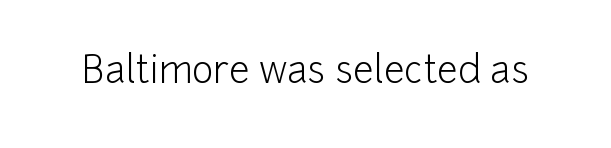
{"serif": "no", "italic": "no", "bold": "no", "weight": "light", "width": "normal", "stroke_contrast": "low", "x_height": "medium", "monospaced": "no", "underline": "no", "letter_spacing": "normal", "letter_spacing_em": 0.0, "glyph_px": 37}
